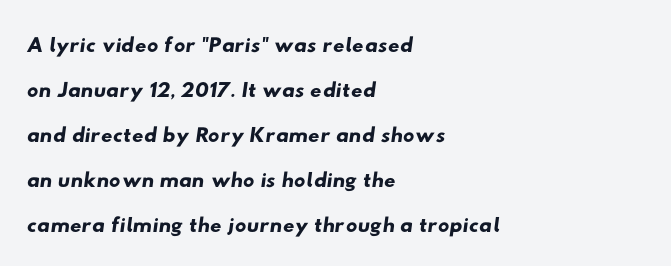
The image shows 32 px wide sans-serif type; set left-aligned, normal line spacing (1.41x), normal letter spacing, not underlined; low stroke contrast and a small x-height.
